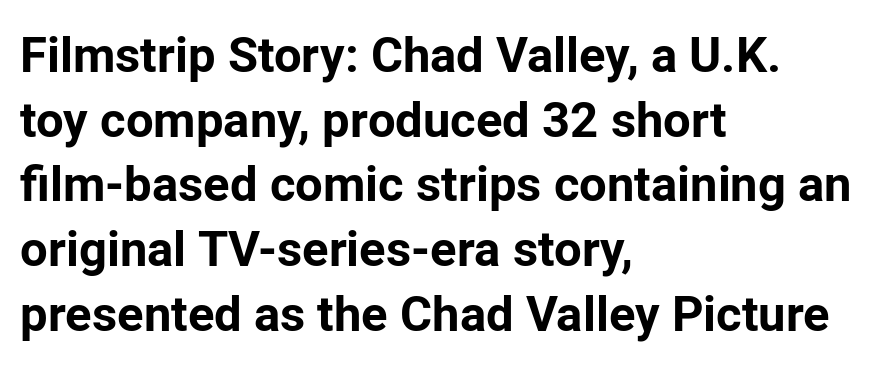
Italic? Not at all — the glyphs are vertical. Words appear dense and cohesive because spacing is normal. Check under the words: just untouched page. Each letter keeps its own natural width here, so spacing adapts to shape.
